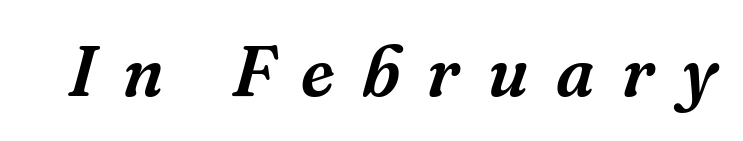
Q: Is the text italic (slanted)? A: Yes, it leans right by about 16 degrees.
Q: Is the typeface a serif or a sans-serif typeface? A: Serif.
Q: Is the text underlined? A: No.
Q: Is the spacing between letters normal or unusually wide? A: Unusually wide.
Q: Width (condensed, normal, or wide)? A: Normal.
Q: Stroke contrast? A: Medium.
Q: x-height? A: Medium.
Q: Monospaced? A: No.
